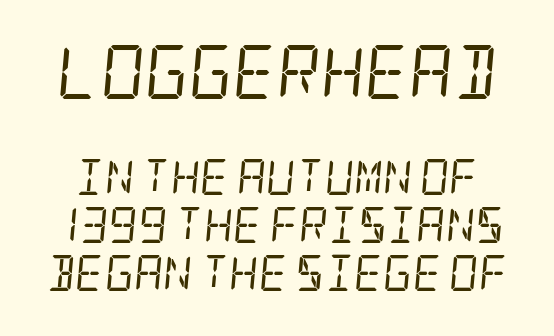
Q: Is the text bold? A: No.
Q: Is the text italic (slanted)? A: Yes, it leans right by about 5 degrees.
Q: Is the typeface a serif or a sans-serif typeface? A: Serif.
Q: Is the text underlined? A: No.
Q: Is the spacing between letters normal or unusually wide? A: Normal.
Q: Is the spacing between lines tight, normal or loose? A: Normal.
Q: Which block of text is set in a larger size, the first (top) or the second (bottom)? A: The first (top) one.
Q: Width (condensed, normal, or wide)? A: Condensed.
Q: Stroke contrast? A: Low.
Q: x-height? A: Large.
